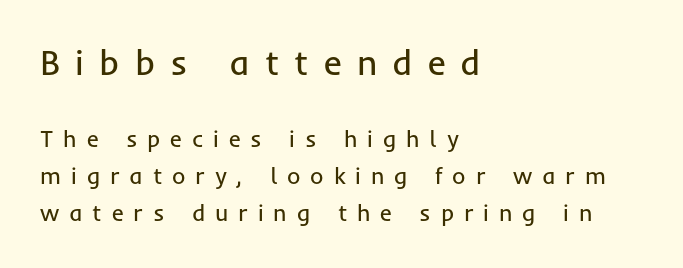
The image shows 35 px regular-weight sans-serif type, upright; set left-aligned, normal line spacing (1.61x), unusually wide letter spacing (+0.43 em), not underlined; the first (top) block is 1.52x larger; low stroke contrast and a medium x-height.
